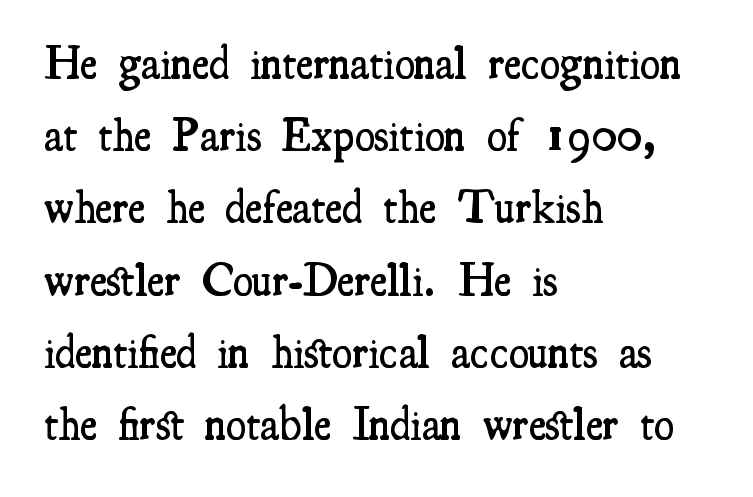
{"serif": "yes", "italic": "no", "bold": "semi", "weight": "semibold", "width": "condensed", "stroke_contrast": "medium", "x_height": "small", "monospaced": "no", "underline": "no", "align": "left", "line_spacing": "normal", "line_spacing_ratio": 1.57, "letter_spacing": "normal", "letter_spacing_em": 0.0, "glyph_px": 46}
